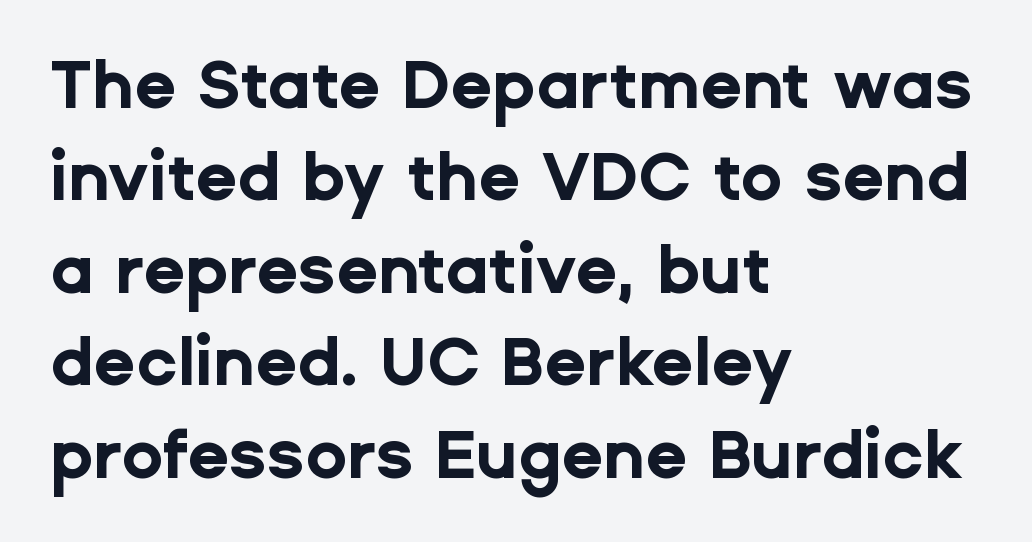
The image shows 68 px bold sans-serif type, upright; set left-aligned, normal line spacing (1.36x), normal letter spacing, not underlined; low stroke contrast and a medium x-height.
